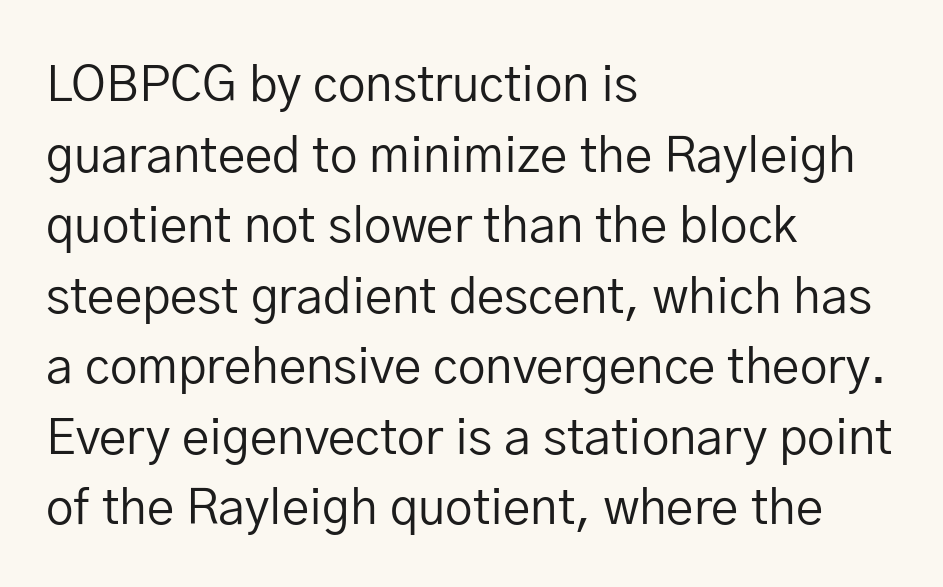
The face looks like a standard text weight, possibly lighter. Decoration check: the copy has no underline. Vertical strokes here are truly vertical. Each letter keeps its own natural width here, so spacing adapts to shape. Does extra space separate the letters? No, they use regular spacing. Every row of glyphs begins at an identical x-position on the left.
